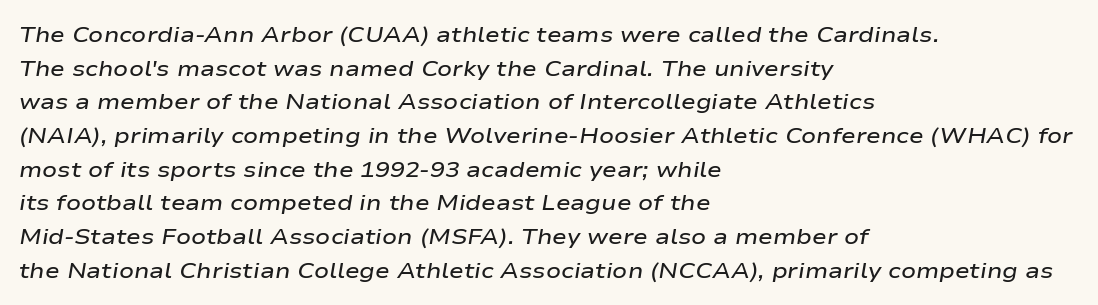
{"italic": "yes", "lean": "right", "slant_degrees": 9, "bold": "semi", "underline": "no", "align": "left", "line_spacing": "normal", "line_spacing_ratio": 1.53, "letter_spacing": "normal", "letter_spacing_em": 0.0, "glyph_px": 22}
